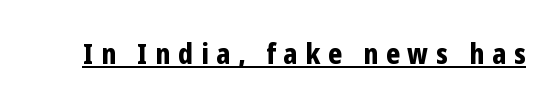
Q: Is the text bold? A: Yes.
Q: Is the text italic (slanted)? A: No, it is upright.
Q: Is the typeface a serif or a sans-serif typeface? A: Sans-serif.
Q: Is the text underlined? A: Yes.
Q: Is the spacing between letters normal or unusually wide? A: Unusually wide.
Q: Width (condensed, normal, or wide)? A: Condensed.
Q: Stroke contrast? A: Low.
Q: x-height? A: Medium.
Q: Monospaced? A: No.
